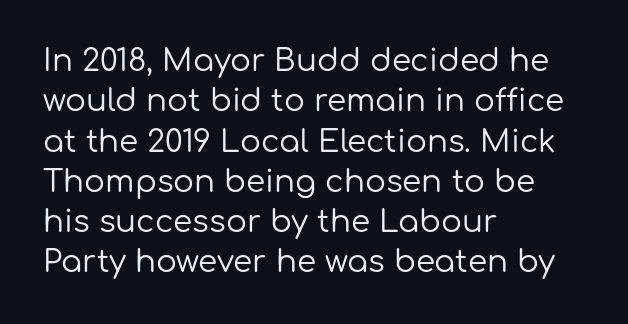
Descender tails drop into unmarked territory. Is the block centered? No — it sits flush against the left margin. You can tell it's not italic because the verticals are truly vertical. Do the characters align in a grid? No, the font is proportional.
